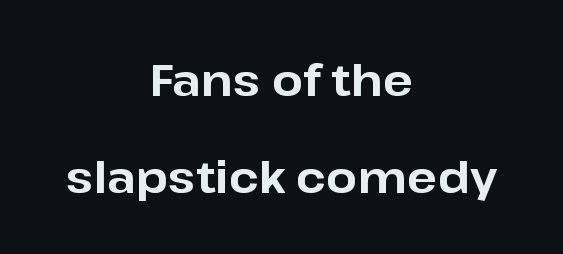
How are the letters spaced? Ordinarily, with no added tracking. The type sits square on the baseline with zero lean. The space directly below the letters is spotless. Each letter keeps its own natural width here, so spacing adapts to shape. Widely set lines give the paragraph a tall, airy silhouette.
